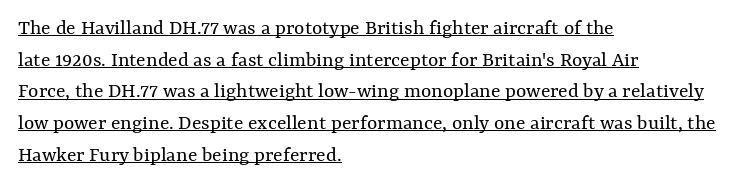
The image shows 22 px text type, upright; set left-aligned, normal line spacing (1.44x), normal letter spacing, underlined.
